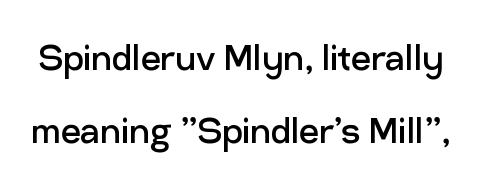
Q: Is the text bold? A: No.
Q: Is the text italic (slanted)? A: No, it is upright.
Q: Is the typeface a serif or a sans-serif typeface? A: Sans-serif.
Q: Is the text underlined? A: No.
Q: Is the spacing between letters normal or unusually wide? A: Normal.
Q: Is the spacing between lines tight, normal or loose? A: Normal.
Q: Width (condensed, normal, or wide)? A: Normal.
Q: Stroke contrast? A: Low.
Q: x-height? A: Medium.
Q: Monospaced? A: No.
